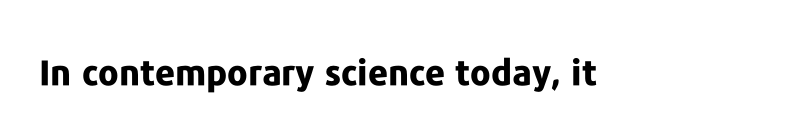
Tall strokes in this sample are plumb rather than angled. Varying glyph widths throughout — classic text-font behaviour. Default kerning and tracking; the words read as compact shapes. Its strokes are broad and dark, the hallmark of bold type. Quick note: underline off.
